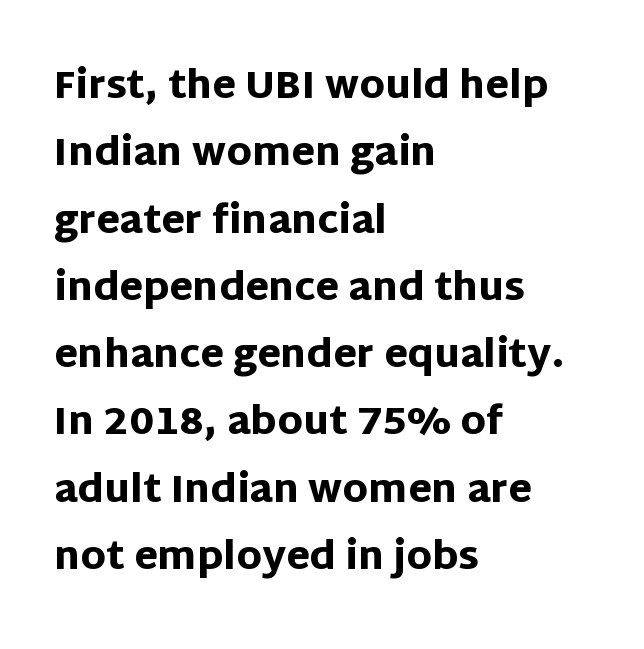
Q: Is the text bold? A: Yes.
Q: Is the text italic (slanted)? A: No, it is upright.
Q: Is the typeface a serif or a sans-serif typeface? A: Sans-serif.
Q: Is the text underlined? A: No.
Q: How is the paragraph aligned? A: Left-aligned.
Q: Is the spacing between letters normal or unusually wide? A: Normal.
Q: Width (condensed, normal, or wide)? A: Normal.
Q: Stroke contrast? A: Low.
Q: x-height? A: Large.
Q: Monospaced? A: No.
